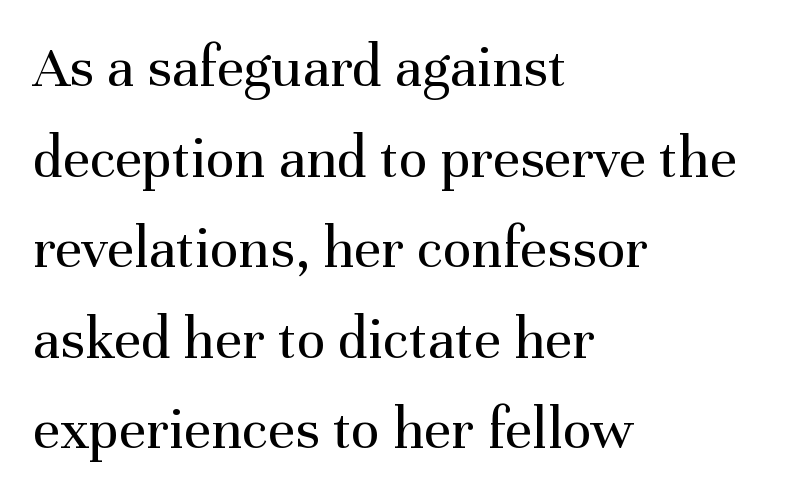
{"serif": "yes", "italic": "no", "bold": "no", "weight": "regular", "width": "normal", "stroke_contrast": "medium", "x_height": "medium", "monospaced": "no", "underline": "no", "align": "left", "line_spacing": "normal", "line_spacing_ratio": 1.51, "letter_spacing": "normal", "letter_spacing_em": 0.0, "glyph_px": 60}
